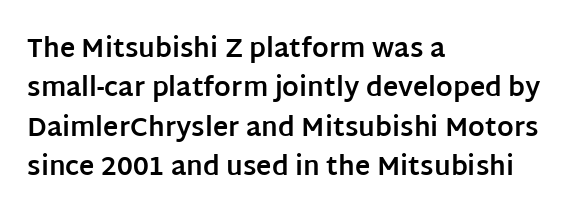
Typeset ragged right — the left edge is the straight one. The passage shown is not underscored anywhere. The lettering stays uniformly vertical, giving the passage a roman look. Short note: letters normally spaced.
